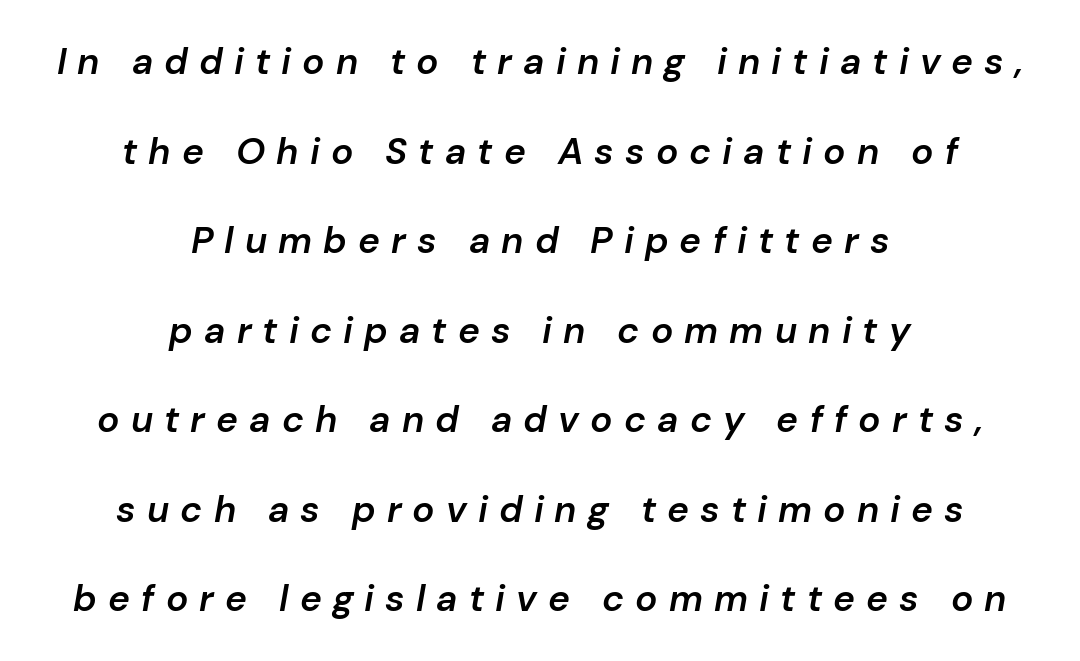
The image shows 37 px semibold type, italic (leaning right); set centered, loose line spacing (2.42x), unusually wide letter spacing (+0.3 em), not underlined; low stroke contrast and a medium x-height.
